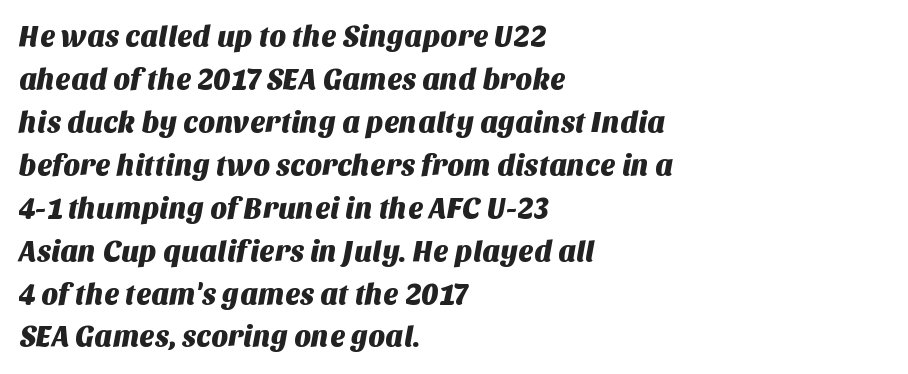
Which margin do the lines hug? The left one — the right edge is uneven. The strip under each line holds only bare page. In terms of letterspacing, this is plain default setting. You could not count columns in this text — the font is proportionally spaced. Stroke terminals: plain, sans-serif. Honestly, the row spacing looks completely unremarkable.
